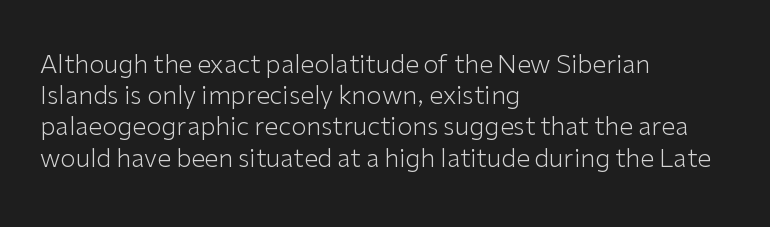
{"italic": "no", "bold": "no", "underline": "no", "align": "left", "line_spacing": "normal", "line_spacing_ratio": 1.25, "letter_spacing": "normal", "letter_spacing_em": 0.0, "glyph_px": 25}
